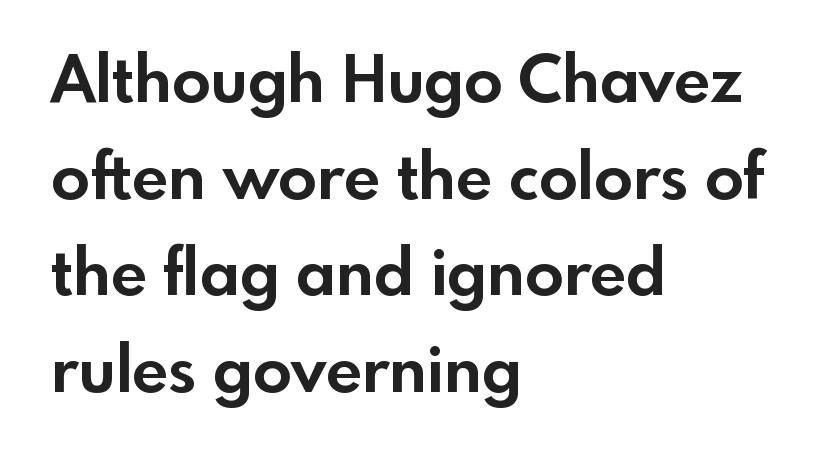
{"serif": "no", "italic": "no", "bold": "yes", "weight": "bold", "width": "normal", "x_height": "small", "monospaced": "no", "underline": "no", "align": "left", "line_spacing": "normal", "line_spacing_ratio": 1.51, "letter_spacing": "normal", "letter_spacing_em": 0.0, "glyph_px": 64}
